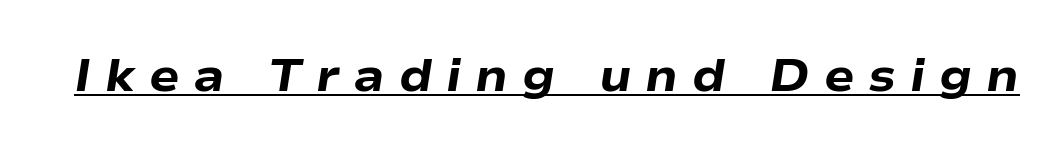
{"italic": "yes", "lean": "right", "slant_degrees": 9, "bold": "yes", "weight": "heavy", "width": "wide", "stroke_contrast": "low", "x_height": "medium", "monospaced": "no", "underline": "yes", "letter_spacing": "wide", "letter_spacing_em": 0.31, "glyph_px": 45}
